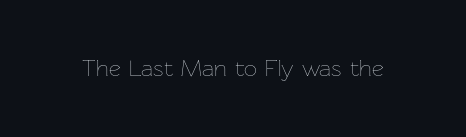
{"italic": "no", "bold": "no", "underline": "no", "letter_spacing": "normal", "letter_spacing_em": 0.0, "glyph_px": 23}
